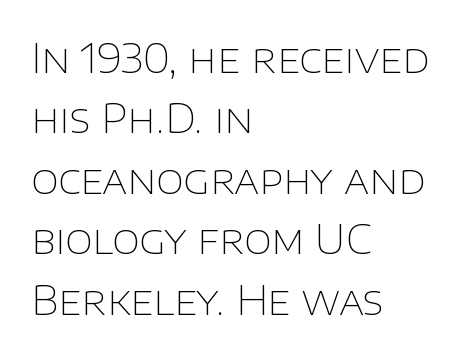
Q: Is the text bold? A: No.
Q: Is the text italic (slanted)? A: No, it is upright.
Q: Is the typeface a serif or a sans-serif typeface? A: Sans-serif.
Q: Is the text underlined? A: No.
Q: How is the paragraph aligned? A: Left-aligned.
Q: Is the spacing between letters normal or unusually wide? A: Normal.
Q: Is the spacing between lines tight, normal or loose? A: Normal.
Q: Width (condensed, normal, or wide)? A: Normal.
Q: Stroke contrast? A: Low.
Q: x-height? A: Large.
Q: Monospaced? A: No.
